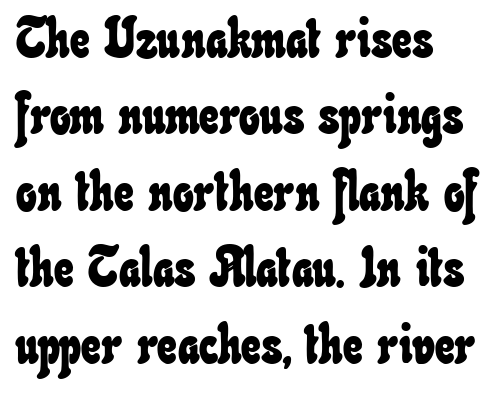
The zone under the glyphs is completely vacant. Honestly, the letter spacing is just normal — you wouldn't notice it. Varying glyph widths throughout — classic text-font behaviour. Short and long lines alike share a common starting point at left. A normal amount of white space separates one row of letters from the next.
